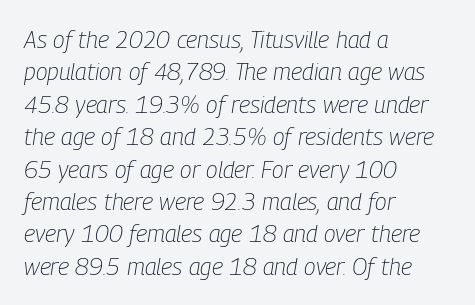
{"italic": "yes", "lean": "right", "slant_degrees": 9, "bold": "no", "underline": "no", "align": "left", "line_spacing": "normal", "line_spacing_ratio": 1.35, "letter_spacing": "normal", "letter_spacing_em": 0.0, "glyph_px": 24}
